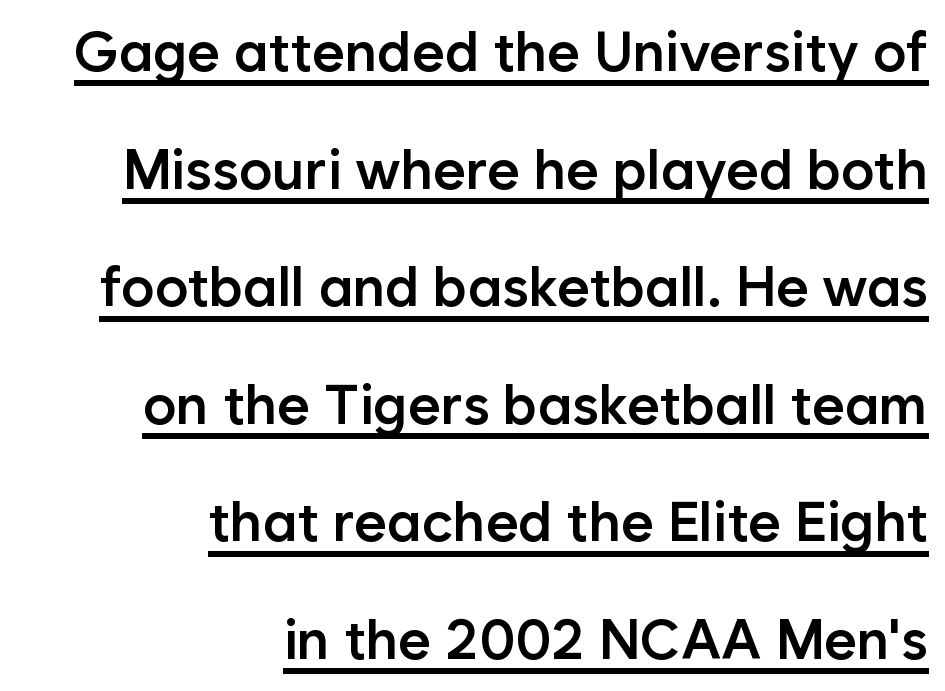
The image shows 56 px semibold sans-serif type, upright; set right-aligned, loose line spacing (2.1x), normal letter spacing, underlined; low stroke contrast and a medium x-height.
